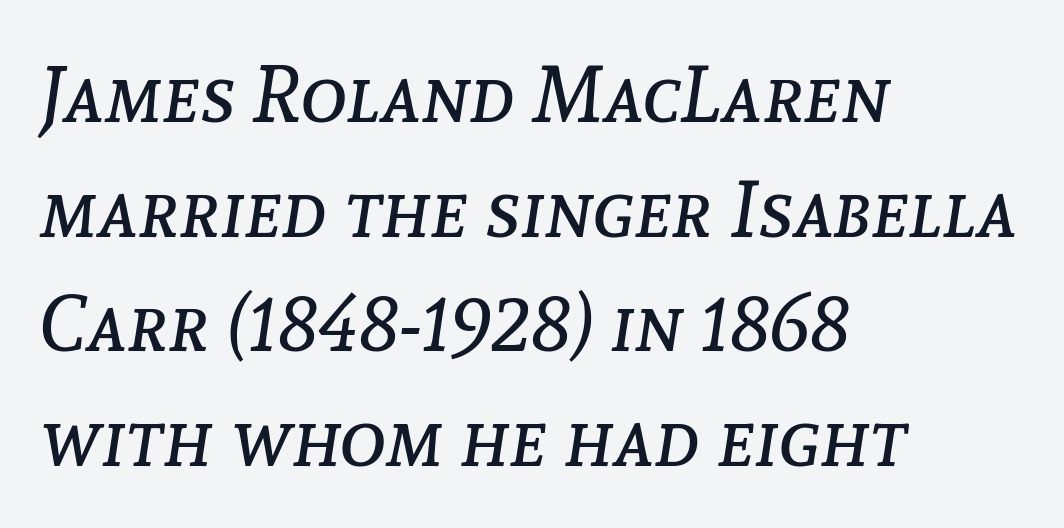
Q: Is the text bold? A: No.
Q: Is the text italic (slanted)? A: Yes, it leans right by about 8 degrees.
Q: Is the text underlined? A: No.
Q: How is the paragraph aligned? A: Left-aligned.
Q: Is the spacing between letters normal or unusually wide? A: Normal.
Q: Is the spacing between lines tight, normal or loose? A: Normal.
Q: Width (condensed, normal, or wide)? A: Normal.
Q: Stroke contrast? A: Low.
Q: x-height? A: Medium.
Q: Monospaced? A: No.
